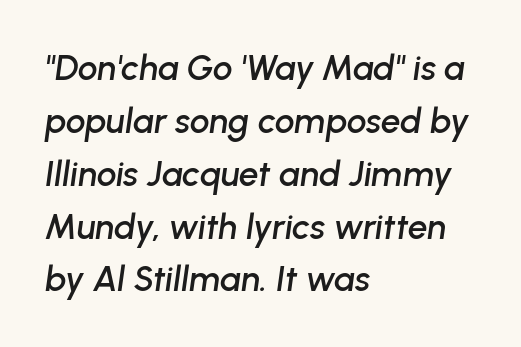
The image shows 35 px text type, italic (leaning right); set left-aligned, normal line spacing (1.51x), normal letter spacing, not underlined; low stroke contrast and a medium x-height.
